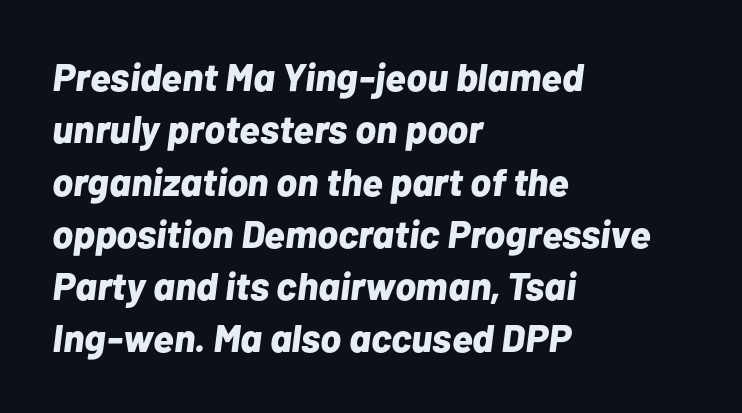
{"italic": "yes", "lean": "right", "slant_degrees": 7, "bold": "yes", "weight": "bold", "width": "normal", "stroke_contrast": "low", "x_height": "medium", "monospaced": "no", "underline": "no", "align": "left", "line_spacing": "normal", "line_spacing_ratio": 1.34, "letter_spacing": "normal", "letter_spacing_em": 0.0, "glyph_px": 39}
